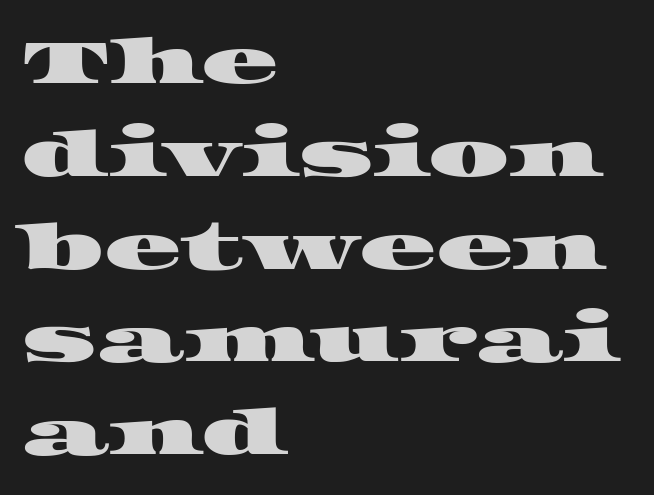
{"serif": "yes", "width": "wide", "stroke_contrast": "high", "x_height": "large", "monospaced": "no", "underline": "no", "align": "left", "line_spacing": "normal", "line_spacing_ratio": 1.45, "letter_spacing": "normal", "letter_spacing_em": 0.0, "glyph_px": 64}
